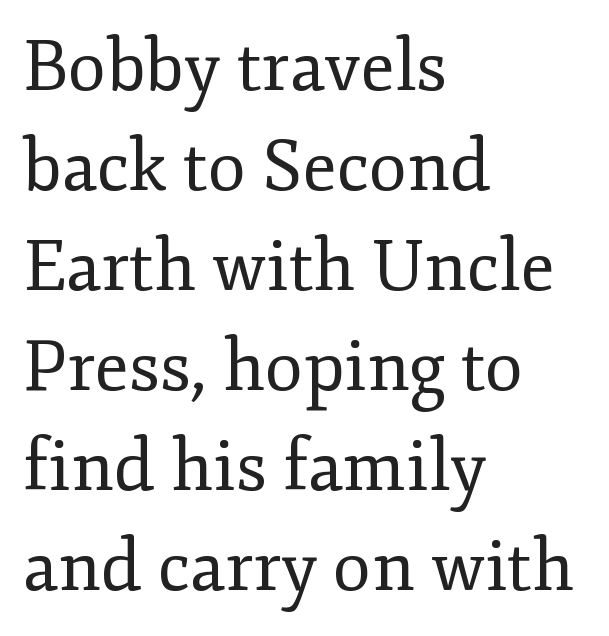
Q: Is the text bold? A: No.
Q: Is the text italic (slanted)? A: No, it is upright.
Q: Is the typeface a serif or a sans-serif typeface? A: Serif.
Q: Is the text underlined? A: No.
Q: How is the paragraph aligned? A: Left-aligned.
Q: Is the spacing between letters normal or unusually wide? A: Normal.
Q: Is the spacing between lines tight, normal or loose? A: Normal.
Q: Width (condensed, normal, or wide)? A: Normal.
Q: Stroke contrast? A: Low.
Q: x-height? A: Small.
Q: Monospaced? A: No.
